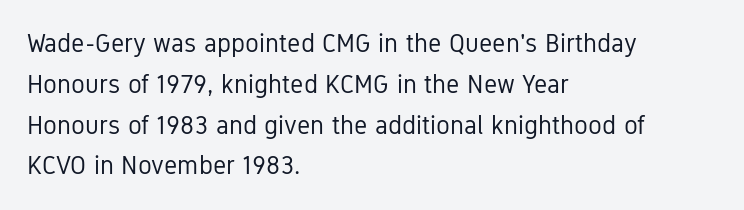
The image shows 26 px text type, upright; set left-aligned, normal line spacing (1.57x), normal letter spacing, not underlined.
